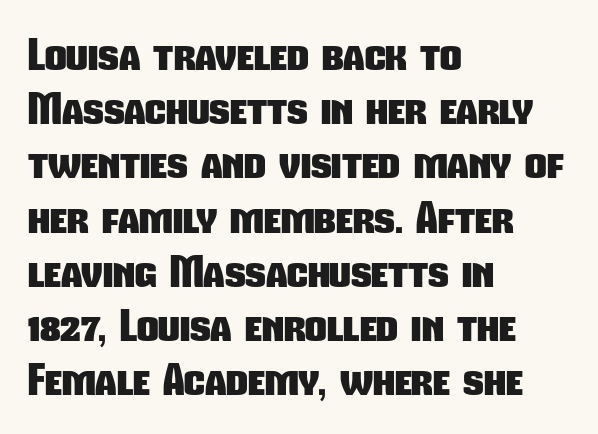
{"serif": "no", "bold": "yes", "weight": "heavy", "width": "condensed", "stroke_contrast": "low", "x_height": "medium", "monospaced": "no", "underline": "no", "align": "left", "line_spacing": "normal", "line_spacing_ratio": 1.29, "letter_spacing": "normal", "letter_spacing_em": 0.0, "glyph_px": 42}
